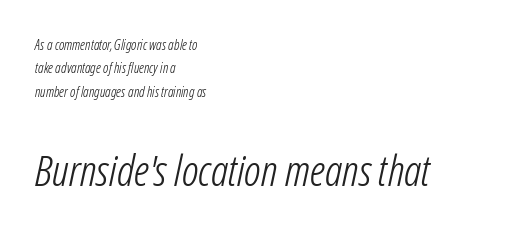
Q: Is the text bold? A: No.
Q: Is the text italic (slanted)? A: Yes, it leans right by about 12 degrees.
Q: Is the text underlined? A: No.
Q: How is the paragraph aligned? A: Left-aligned.
Q: Is the spacing between letters normal or unusually wide? A: Normal.
Q: Is the spacing between lines tight, normal or loose? A: Normal.
Q: Which block of text is set in a larger size, the first (top) or the second (bottom)? A: The second (bottom) one.
Q: Width (condensed, normal, or wide)? A: Condensed.
Q: Stroke contrast? A: Low.
Q: x-height? A: Medium.
Q: Monospaced? A: No.
